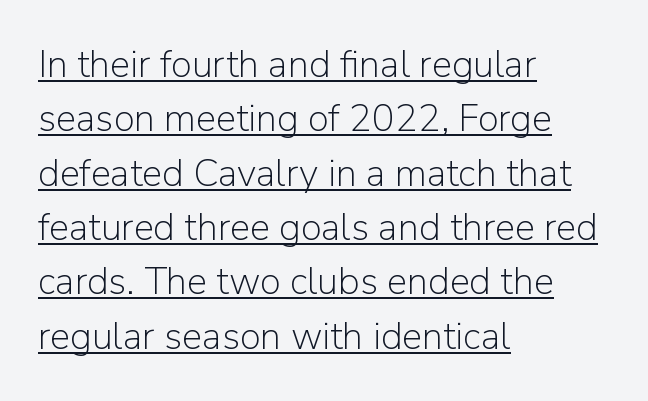
The image shows 38 px light sans-serif type, upright; set left-aligned, normal line spacing (1.43x), normal letter spacing, underlined; low stroke contrast and a medium x-height.
